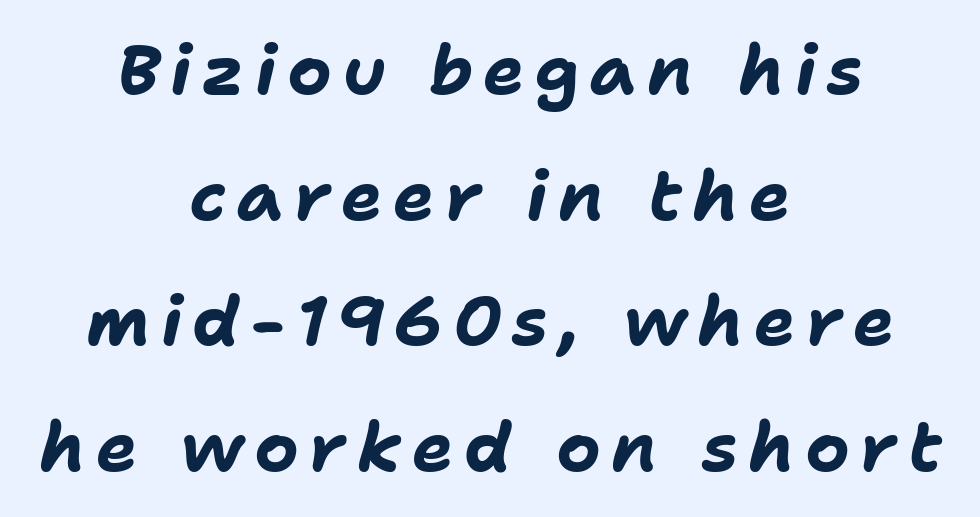
Q: Is the text bold? A: Yes.
Q: Is the text italic (slanted)? A: Yes, it leans right by about 11 degrees.
Q: Is the text underlined? A: No.
Q: How is the paragraph aligned? A: Centered.
Q: Width (condensed, normal, or wide)? A: Normal.
Q: Stroke contrast? A: Low.
Q: x-height? A: Medium.
Q: Monospaced? A: No.
